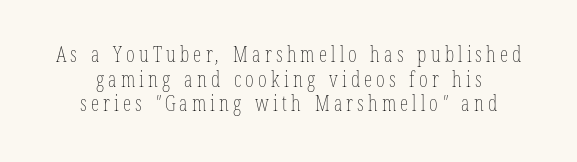
The strokes carry an ordinary text weight at most. These lines have a slow, spaced-out rhythm from letter to letter. Notice how the passage keeps no hard edge, just a central spine. Descender tails drop into unmarked territory.
